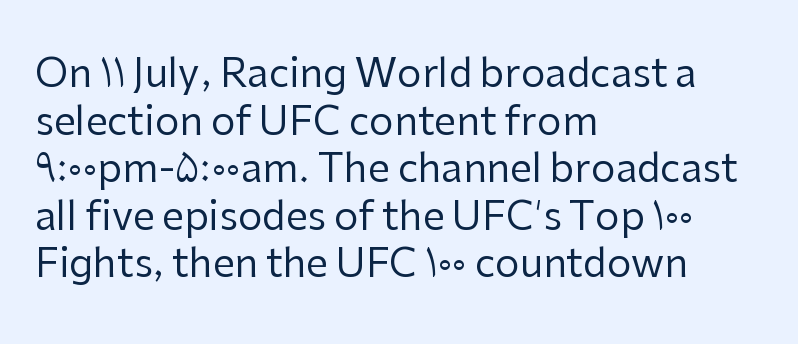
The image shows 39 px regular-weight sans-serif type, upright; set left-aligned, line spacing 1.22x, normal letter spacing, not underlined; low stroke contrast and a medium x-height.
